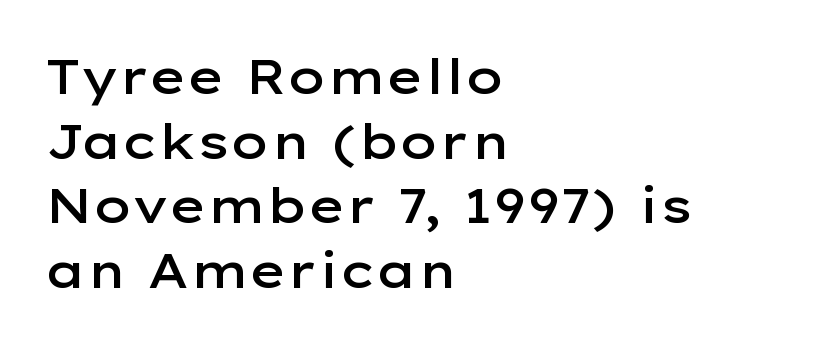
{"serif": "no", "italic": "no", "bold": "semi", "weight": "semibold", "width": "wide", "stroke_contrast": "low", "x_height": "medium", "monospaced": "no", "underline": "no", "align": "left", "line_spacing": "normal", "line_spacing_ratio": 1.32, "letter_spacing": "normal", "letter_spacing_em": 0.0, "glyph_px": 49}
